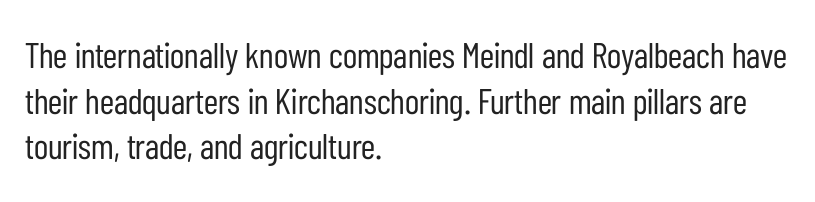
The image shows 36 px regular-weight, condensed sans-serif type, upright; set left-aligned, normal line spacing (1.27x), normal letter spacing, not underlined; low stroke contrast and a medium x-height.
